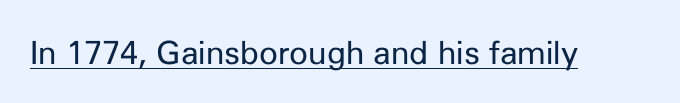
Q: Is the text bold? A: No.
Q: Is the text italic (slanted)? A: No, it is upright.
Q: Is the typeface a serif or a sans-serif typeface? A: Sans-serif.
Q: Is the text underlined? A: Yes.
Q: Is the spacing between letters normal or unusually wide? A: Normal.
Q: Width (condensed, normal, or wide)? A: Normal.
Q: Stroke contrast? A: Low.
Q: x-height? A: Medium.
Q: Monospaced? A: No.
